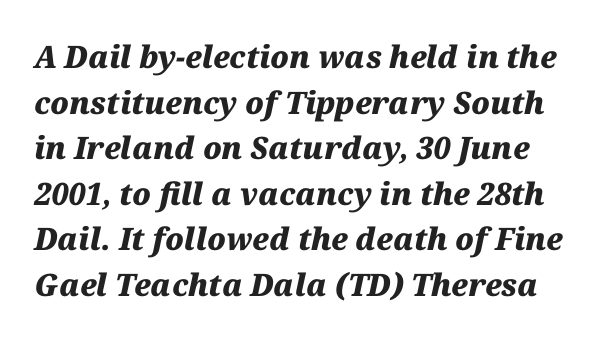
{"italic": "yes", "lean": "right", "slant_degrees": 12, "bold": "yes", "weight": "heavy", "width": "normal", "stroke_contrast": "medium", "x_height": "medium", "monospaced": "no", "underline": "no", "line_spacing": "normal", "line_spacing_ratio": 1.47, "letter_spacing": "normal", "letter_spacing_em": 0.0, "glyph_px": 31}
